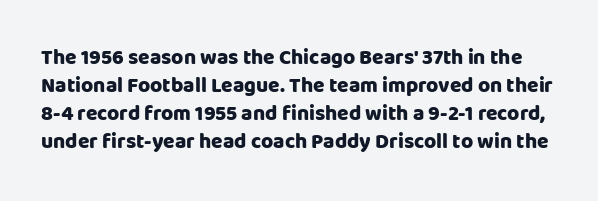
Q: Is the text bold? A: Yes.
Q: Is the text italic (slanted)? A: No, it is upright.
Q: Is the text underlined? A: No.
Q: Is the spacing between letters normal or unusually wide? A: Normal.
Q: Is the spacing between lines tight, normal or loose? A: Normal.
